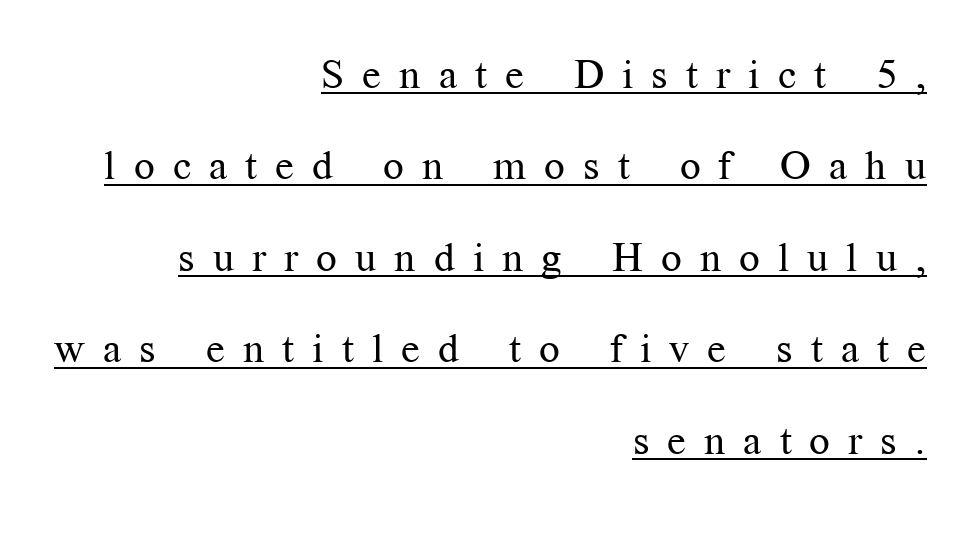
The typography opts for an upright posture over an oblique one. A baseline rule has been typeset under these characters. Here the glyphs are tracked loosely, breaking word shapes into spaced letters. The passage is arranged like a letterhead date or caption credit — flush right. Serifs: yes, visible at the terminals of the letterforms. The face used here is proportionally spaced, like ordinary book or web type.
